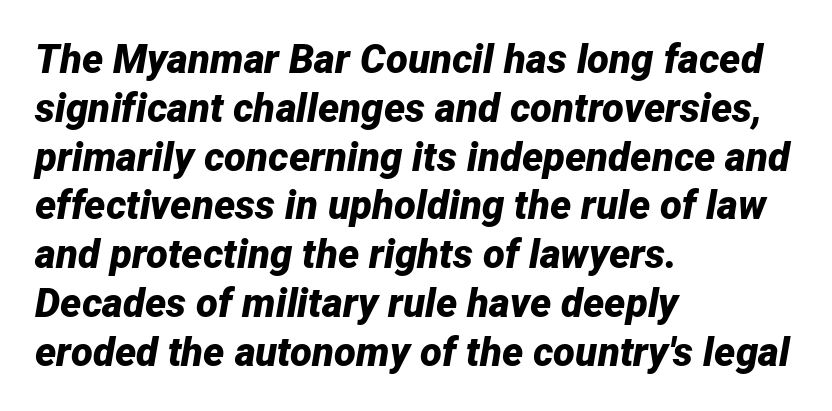
Q: Is the text bold? A: Yes.
Q: Is the text italic (slanted)? A: Yes, it leans right by about 12 degrees.
Q: Is the text underlined? A: No.
Q: How is the paragraph aligned? A: Left-aligned.
Q: Is the spacing between letters normal or unusually wide? A: Normal.
Q: Width (condensed, normal, or wide)? A: Normal.
Q: Stroke contrast? A: Low.
Q: x-height? A: Medium.
Q: Monospaced? A: No.
